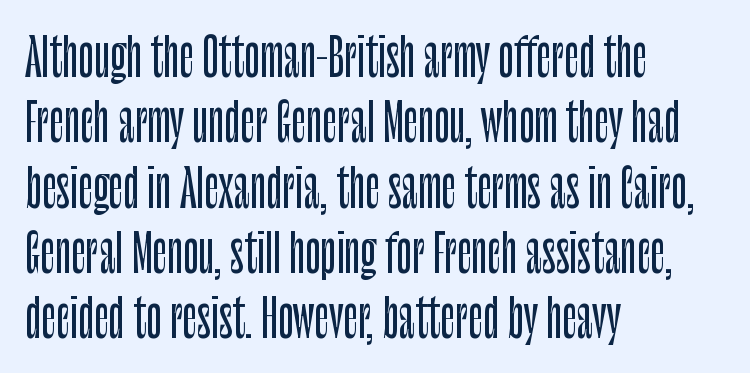
Q: Is the text italic (slanted)? A: No, it is upright.
Q: Is the typeface a serif or a sans-serif typeface? A: Sans-serif.
Q: Is the text underlined? A: No.
Q: How is the paragraph aligned? A: Left-aligned.
Q: Is the spacing between letters normal or unusually wide? A: Normal.
Q: Is the spacing between lines tight, normal or loose? A: Normal.
Q: Width (condensed, normal, or wide)? A: Condensed.
Q: Stroke contrast? A: Low.
Q: x-height? A: Large.
Q: Monospaced? A: No.
